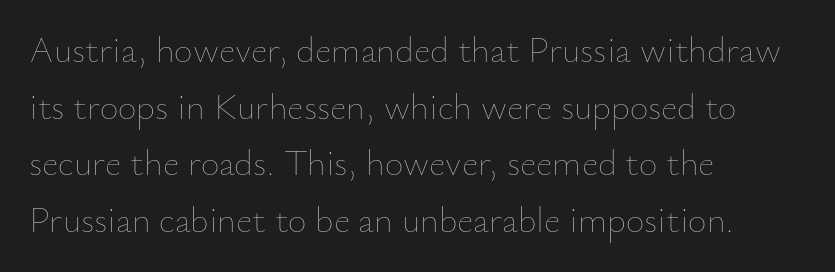
The image shows 36 px thin type, upright; set left-aligned, normal line spacing (1.57x), normal letter spacing, not underlined; low stroke contrast and a small x-height.
